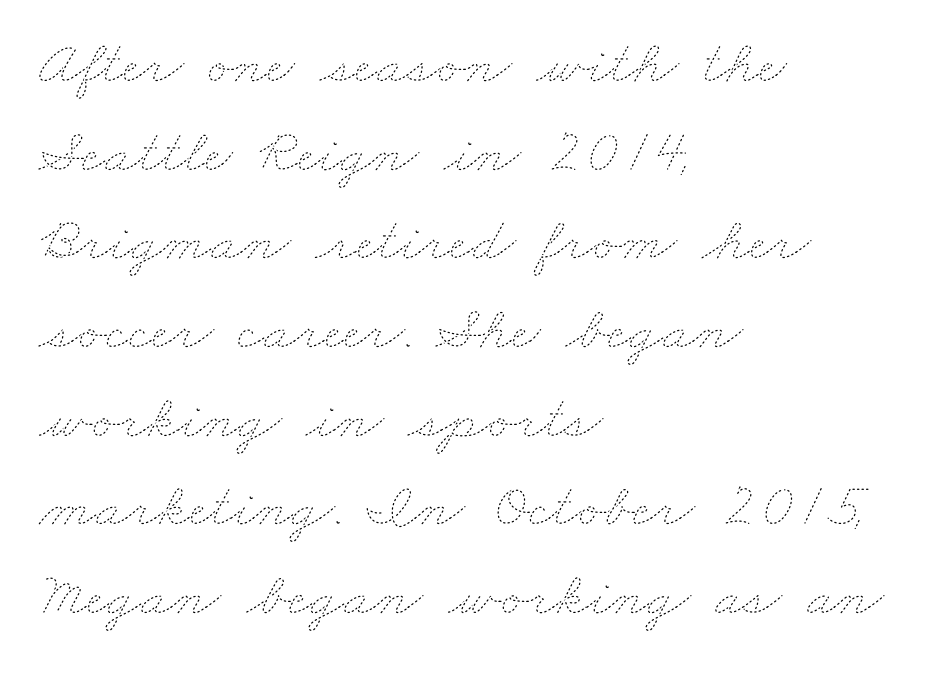
{"bold": "no", "weight": "thin", "width": "wide", "stroke_contrast": "low", "x_height": "small", "monospaced": "no", "underline": "no", "align": "left", "line_spacing": "normal", "line_spacing_ratio": 1.43, "letter_spacing": "normal", "letter_spacing_em": 0.0, "glyph_px": 62}
